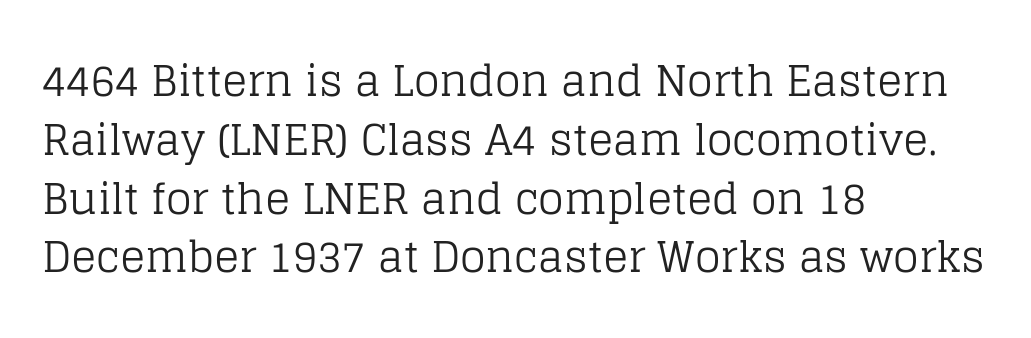
{"serif": "yes", "italic": "no", "bold": "no", "weight": "regular", "width": "normal", "stroke_contrast": "low", "x_height": "large", "monospaced": "no", "underline": "no", "align": "left", "line_spacing": "normal", "line_spacing_ratio": 1.4, "letter_spacing": "normal", "letter_spacing_em": 0.0, "glyph_px": 42}
